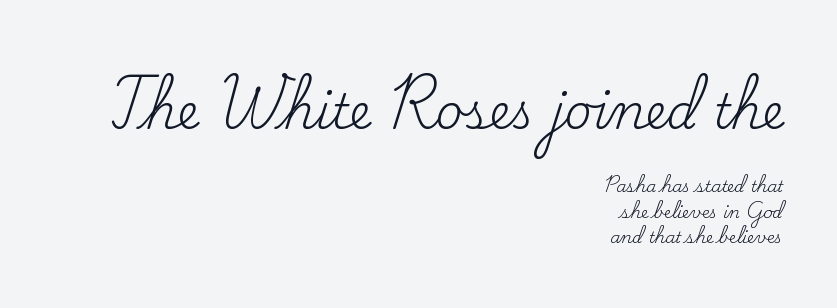
The image shows 47 px regular-weight serif type; set right-aligned, normal line spacing (1.59x), normal letter spacing, not underlined; the first (top) block is 2.94x larger; low stroke contrast and a small x-height.
